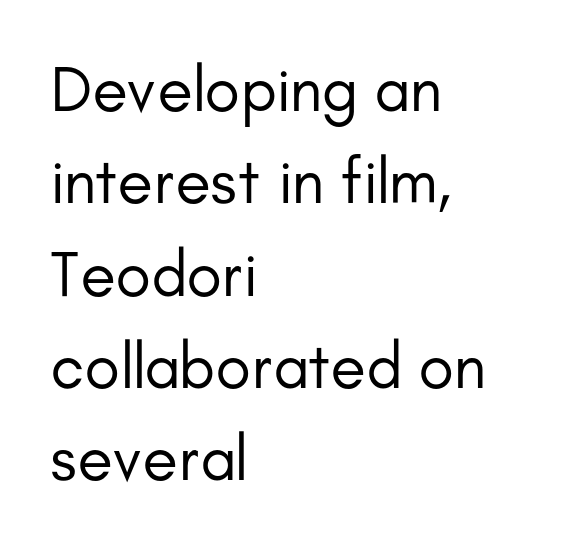
Q: Is the text bold? A: No.
Q: Is the text italic (slanted)? A: No, it is upright.
Q: Is the typeface a serif or a sans-serif typeface? A: Sans-serif.
Q: Is the text underlined? A: No.
Q: How is the paragraph aligned? A: Left-aligned.
Q: Is the spacing between letters normal or unusually wide? A: Normal.
Q: Is the spacing between lines tight, normal or loose? A: Normal.
Q: Width (condensed, normal, or wide)? A: Normal.
Q: Stroke contrast? A: Low.
Q: x-height? A: Small.
Q: Monospaced? A: No.
